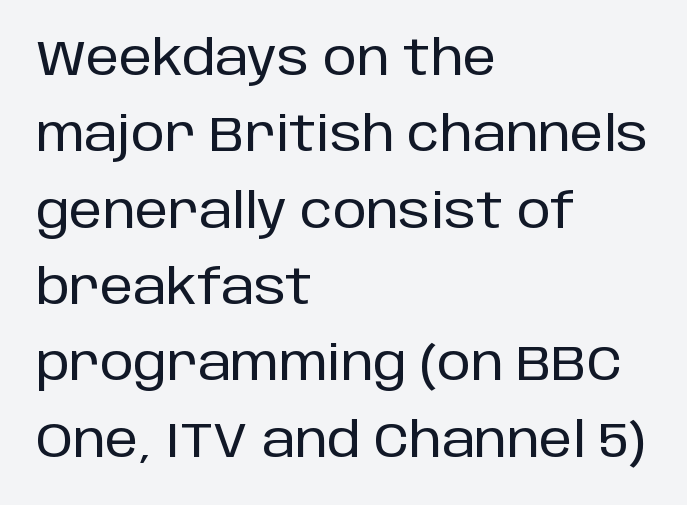
The image shows 48 px sans-serif type, upright; set left-aligned, normal line spacing (1.59x), normal letter spacing, not underlined; low stroke contrast and a large x-height.
